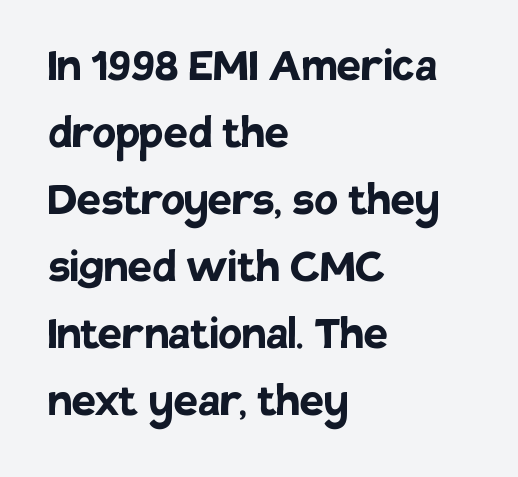
Here the designer chose a conventional face with non-uniform glyph widths. The passage shown has conventional tracking throughout. Decoration check: the copy has no underline. Every character sits straight up, as roman type does. The lines in this sample share a left origin and differ only in where they stop.
